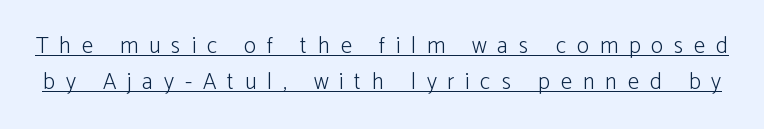
{"italic": "no", "bold": "no", "underline": "yes", "line_spacing": "normal", "line_spacing_ratio": 1.55, "letter_spacing": "wide", "letter_spacing_em": 0.47, "glyph_px": 23}
